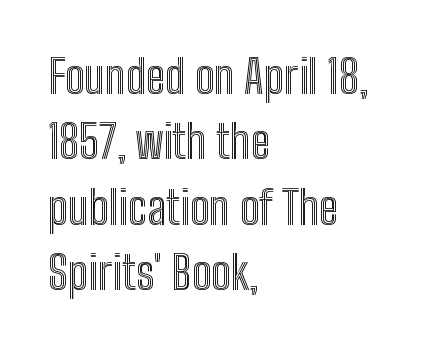
The image shows 46 px condensed type, upright; set left-aligned, normal line spacing (1.42x), normal letter spacing, not underlined; a medium x-height.
